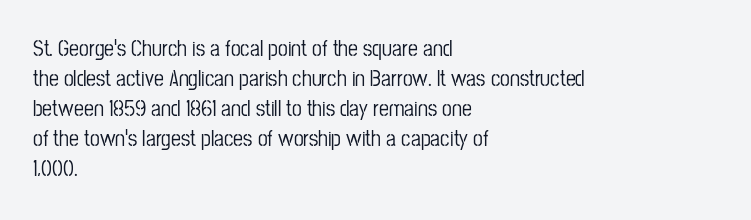
Q: Is the text italic (slanted)? A: No, it is upright.
Q: Is the text underlined? A: No.
Q: How is the paragraph aligned? A: Left-aligned.
Q: Is the spacing between letters normal or unusually wide? A: Normal.
Q: Is the spacing between lines tight, normal or loose? A: Normal.
